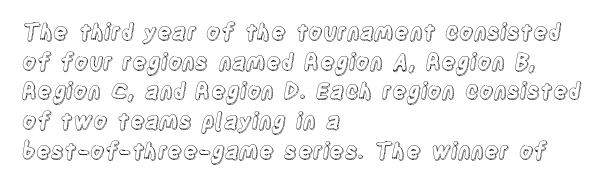
Q: Is the text italic (slanted)? A: Yes.
Q: Is the text underlined? A: No.
Q: How is the paragraph aligned? A: Left-aligned.
Q: Is the spacing between letters normal or unusually wide? A: Normal.
Q: Is the spacing between lines tight, normal or loose? A: Normal.
